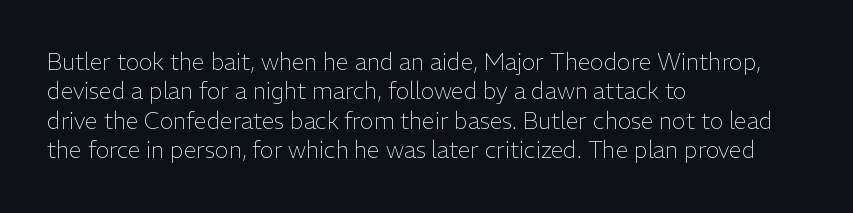
{"italic": "no", "bold": "no", "underline": "no", "align": "left", "line_spacing": "normal", "line_spacing_ratio": 1.28, "letter_spacing": "normal", "letter_spacing_em": 0.0, "glyph_px": 23}
